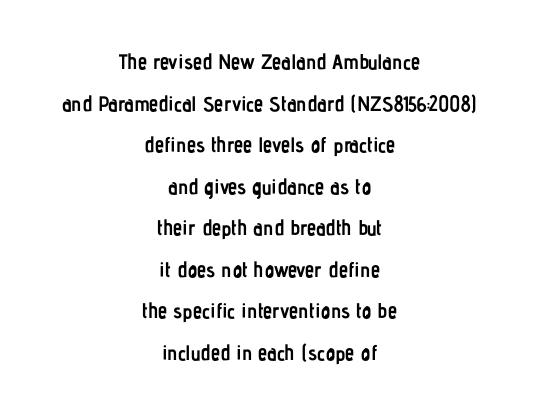
What's the leading like? Stretched, with rows far apart. The glyphs are unaccompanied by any horizontal stroke below them. Heft: maximum for text — a bold. This sample uses an upright cut, with every glyph sitting square on the baseline. Teacher's note: observe the equal gaps on both sides — that is centered alignment. Honestly, the letter spacing is just normal — you wouldn't notice it.
